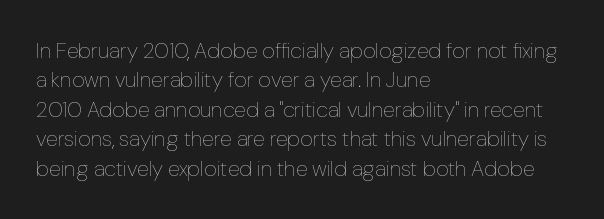
{"italic": "no", "bold": "no", "underline": "no", "align": "left", "line_spacing": "normal", "line_spacing_ratio": 1.34, "letter_spacing": "normal", "letter_spacing_em": 0.0, "glyph_px": 22}
